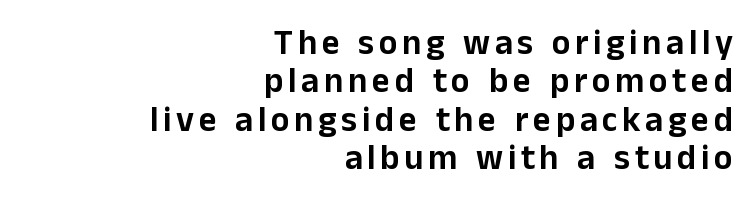
Posture: vertical. Horizontally, the lines are justified to the trailing edge only. This sample uses a sans-serif face. This sample trades vertical openness for compactness between lines.
